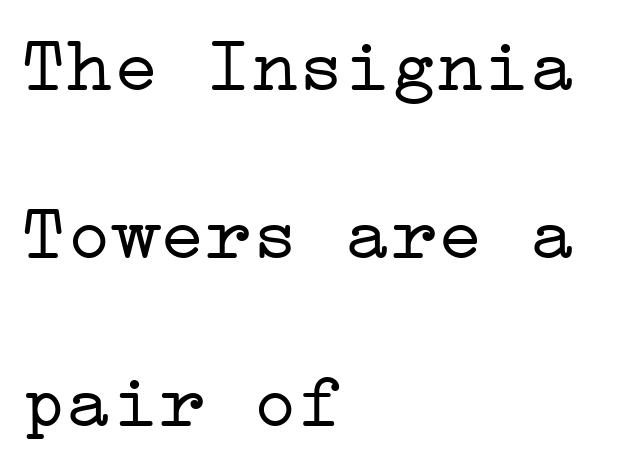
The image shows 77 px light, wide serif type, upright; set left-aligned, loose line spacing (2.18x), normal letter spacing, not underlined; low stroke contrast and a medium x-height.
